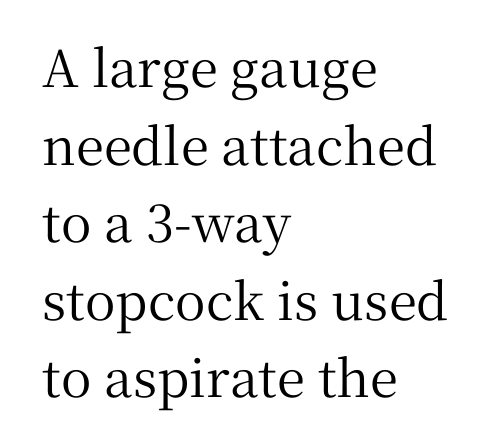
Q: Is the text italic (slanted)? A: No, it is upright.
Q: Is the typeface a serif or a sans-serif typeface? A: Serif.
Q: Is the text underlined? A: No.
Q: How is the paragraph aligned? A: Left-aligned.
Q: Is the spacing between letters normal or unusually wide? A: Normal.
Q: Is the spacing between lines tight, normal or loose? A: Normal.
Q: Width (condensed, normal, or wide)? A: Normal.
Q: Stroke contrast? A: Medium.
Q: x-height? A: Medium.
Q: Monospaced? A: No.
